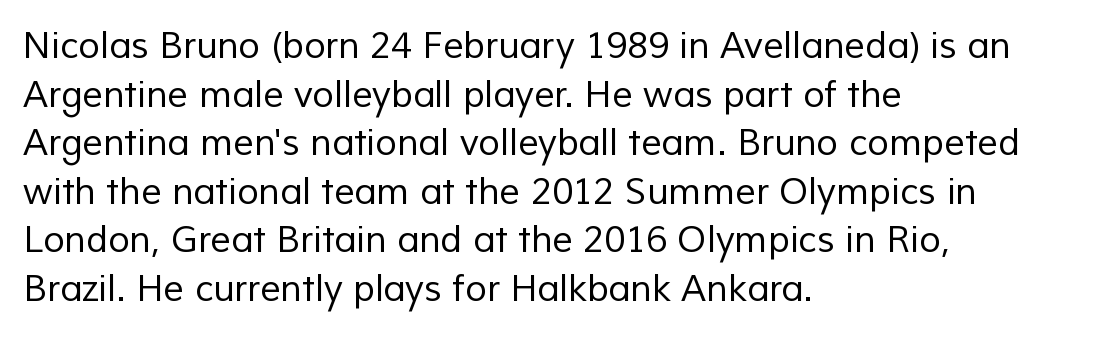
{"serif": "no", "bold": "no", "weight": "regular", "width": "normal", "stroke_contrast": "low", "x_height": "medium", "monospaced": "no", "underline": "no", "align": "left", "line_spacing": "normal", "line_spacing_ratio": 1.35, "letter_spacing": "normal", "letter_spacing_em": 0.0, "glyph_px": 36}
